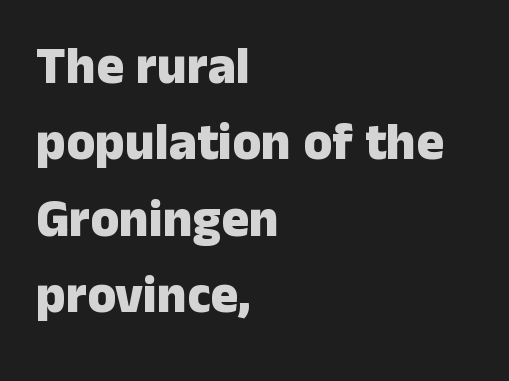
As a designer I'd log this as weight 700, bold. The foot of each line stays bare and open. Stroke terminals: plain, sans-serif. These lines are rendered in a variable-pitch font. Spacing between characters is what you'd get straight out of the box.
